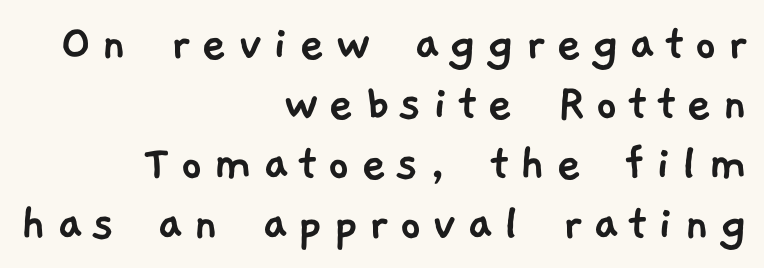
Q: Is the typeface a serif or a sans-serif typeface? A: Sans-serif.
Q: Is the text underlined? A: No.
Q: How is the paragraph aligned? A: Right-aligned.
Q: Is the spacing between lines tight, normal or loose? A: Tight.
Q: Width (condensed, normal, or wide)? A: Normal.
Q: Stroke contrast? A: Low.
Q: x-height? A: Medium.
Q: Monospaced? A: No.
